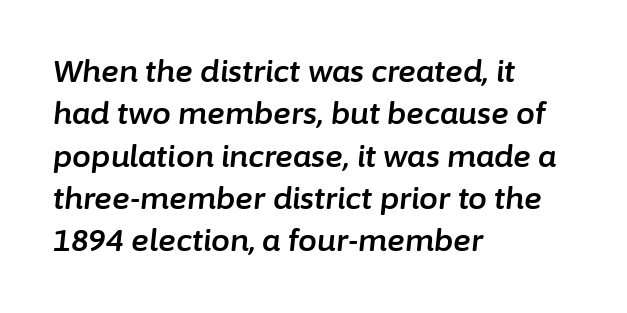
Is this a fixed-width face? No — the glyphs have proportional, varying widths. Here the glyphs are tracked normally, forming tight word shapes. These lines are set flush left with a ragged right edge. Underlining? Definitely not there. Whoever set this chose a conventional vertical rhythm.
